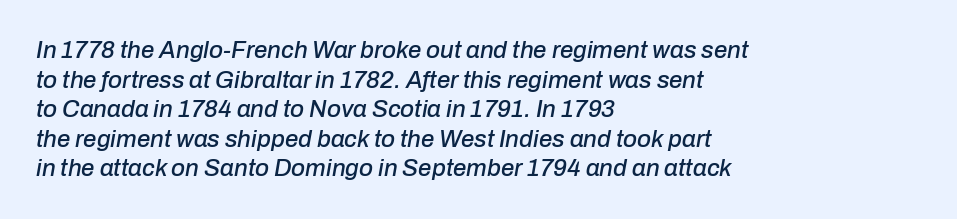
The image shows 24 px text type, italic (leaning right); set left-aligned, line spacing 1.23x, normal letter spacing, not underlined.
